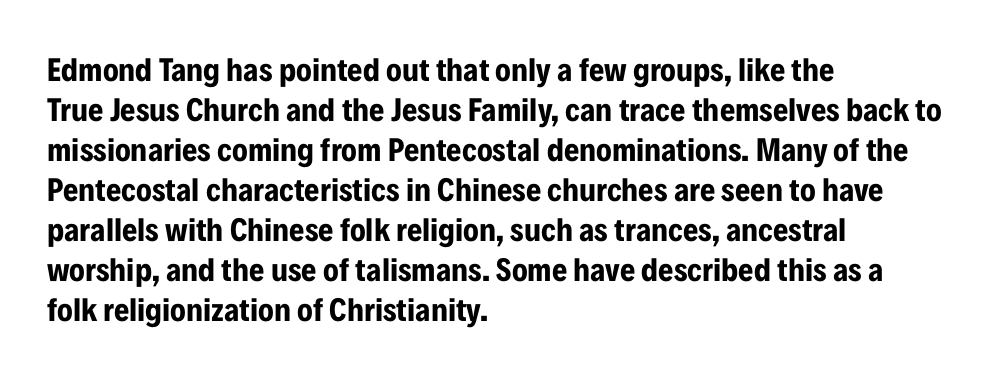
Q: Is the text bold? A: Yes.
Q: Is the text italic (slanted)? A: No, it is upright.
Q: Is the typeface a serif or a sans-serif typeface? A: Sans-serif.
Q: Is the text underlined? A: No.
Q: How is the paragraph aligned? A: Left-aligned.
Q: Is the spacing between letters normal or unusually wide? A: Normal.
Q: Width (condensed, normal, or wide)? A: Condensed.
Q: Stroke contrast? A: Low.
Q: x-height? A: Medium.
Q: Monospaced? A: No.
